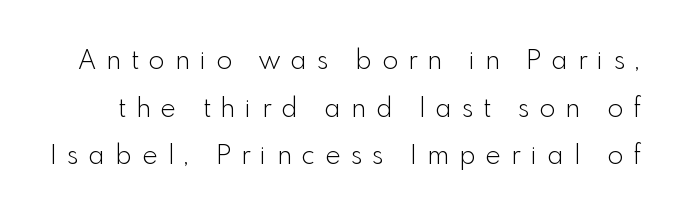
{"italic": "no", "bold": "no", "underline": "no", "line_spacing_ratio": 1.83, "letter_spacing": "wide", "letter_spacing_em": 0.4, "glyph_px": 26}
